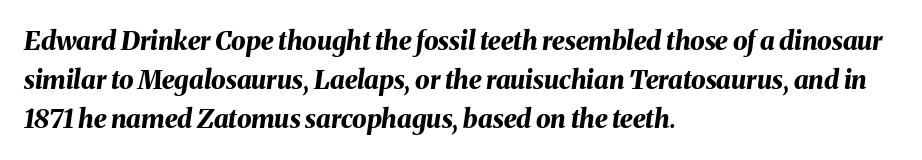
{"italic": "yes", "lean": "right", "slant_degrees": 8, "bold": "yes", "underline": "no", "align": "left", "line_spacing": "normal", "line_spacing_ratio": 1.5, "letter_spacing": "normal", "letter_spacing_em": 0.0, "glyph_px": 26}
